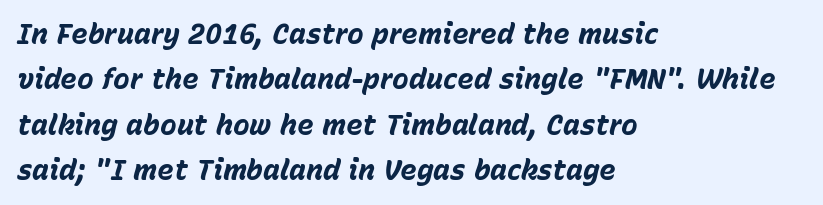
These lines carry a lot of weight — the face is fully bold. Nothing unusual about the tracking: characters are spaced as the font intends. Notice how descenders clear the ascenders below comfortably — that's standard leading. Italic? Definitely — the glyphs are oblique. Type without underlining.
